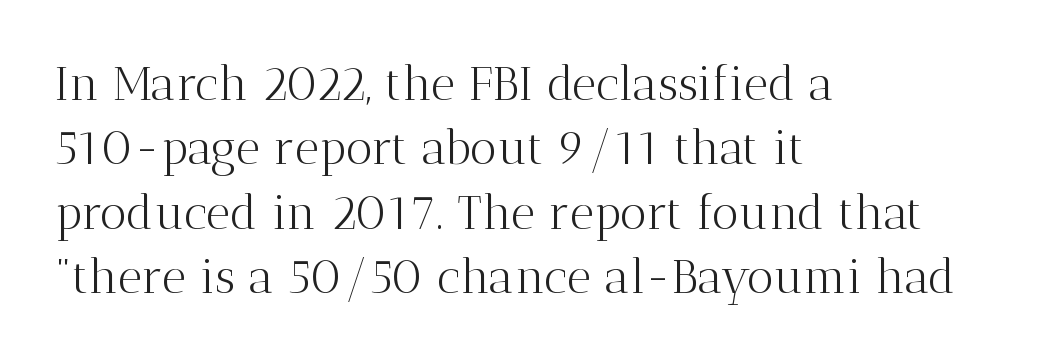
{"serif": "yes", "italic": "no", "bold": "no", "weight": "light", "width": "normal", "stroke_contrast": "medium", "x_height": "medium", "monospaced": "no", "underline": "no", "align": "left", "line_spacing": "normal", "line_spacing_ratio": 1.37, "letter_spacing": "normal", "letter_spacing_em": 0.0, "glyph_px": 47}
